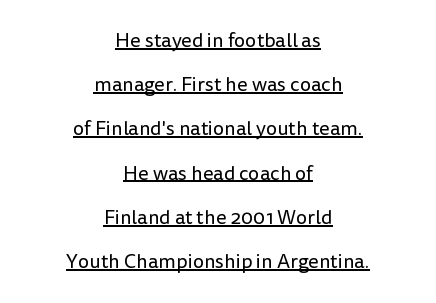
{"italic": "no", "bold": "no", "underline": "yes", "align": "center", "line_spacing": "loose", "line_spacing_ratio": 2.21, "letter_spacing": "normal", "letter_spacing_em": 0.0, "glyph_px": 20}
